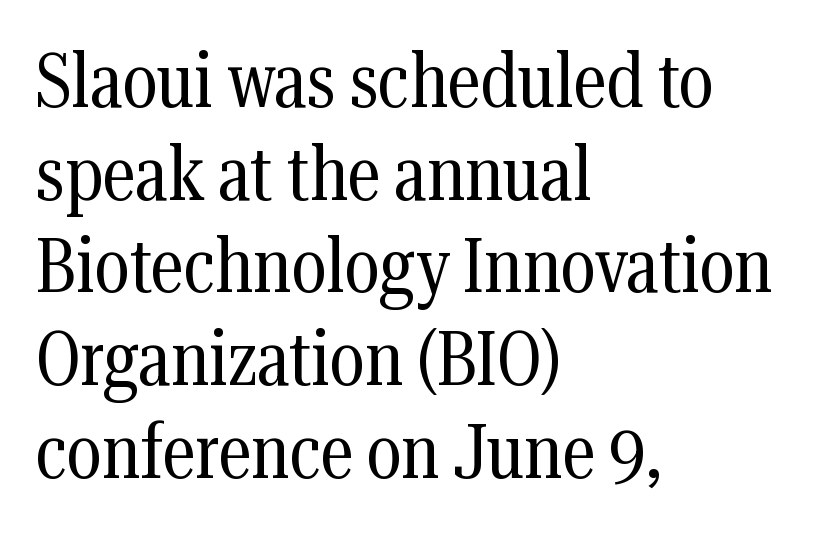
{"serif": "yes", "italic": "no", "bold": "no", "weight": "regular", "width": "condensed", "stroke_contrast": "medium", "x_height": "medium", "monospaced": "no", "underline": "no", "align": "left", "line_spacing_ratio": 1.22, "letter_spacing": "normal", "letter_spacing_em": 0.0, "glyph_px": 76}
